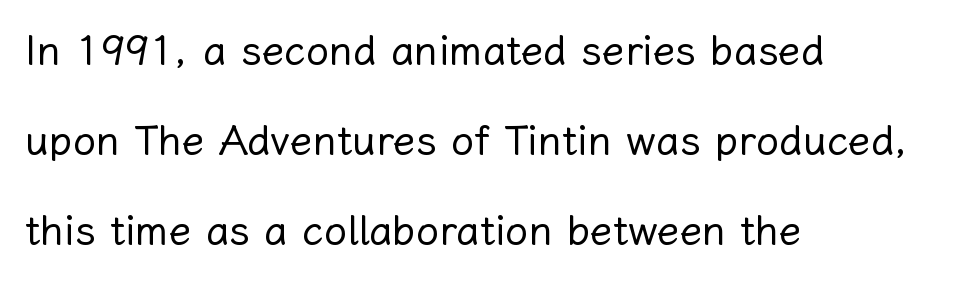
Q: Is the text bold? A: No.
Q: Is the text italic (slanted)? A: No, it is upright.
Q: Is the text underlined? A: No.
Q: How is the paragraph aligned? A: Left-aligned.
Q: Is the spacing between letters normal or unusually wide? A: Normal.
Q: Is the spacing between lines tight, normal or loose? A: Loose.
Q: Width (condensed, normal, or wide)? A: Normal.
Q: Stroke contrast? A: Low.
Q: x-height? A: Medium.
Q: Monospaced? A: No.
